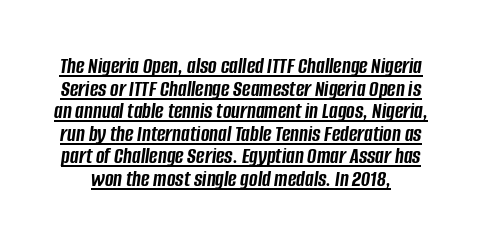
Q: Is the text bold? A: Yes.
Q: Is the text italic (slanted)? A: Yes, it leans right by about 8 degrees.
Q: Is the text underlined? A: Yes.
Q: Is the spacing between letters normal or unusually wide? A: Normal.
Q: Is the spacing between lines tight, normal or loose? A: Tight.
